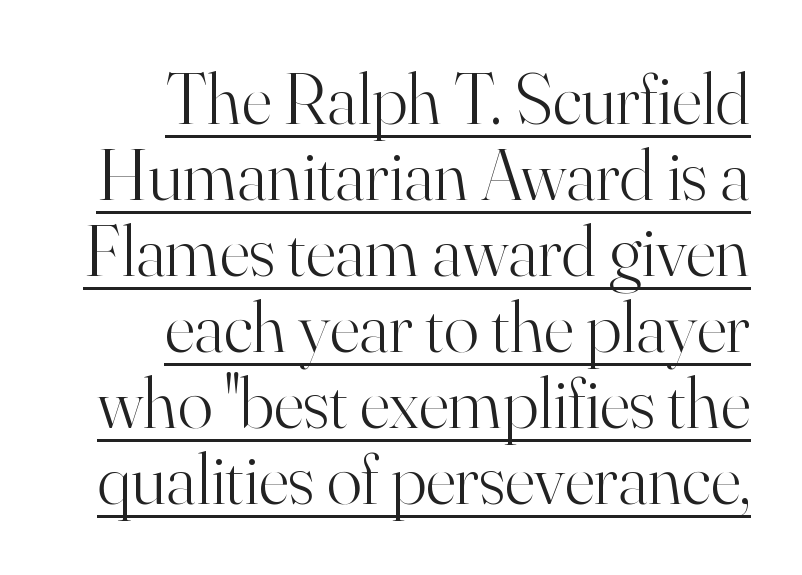
Honestly, the underline is the first thing you notice here. The letterforms sit shoulder to shoulder at normal distance. Do the letters lean? They stand straight. Each letter keeps its own natural width here, so spacing adapts to shape.
